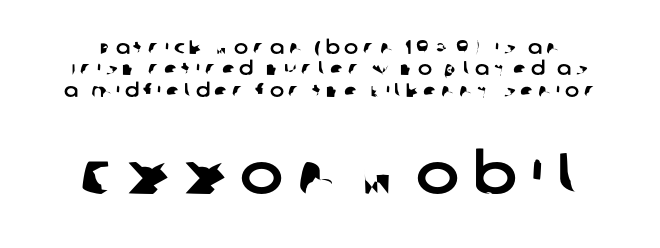
The image shows 58 px sans-serif type; set tight line spacing (1.12x), unusually wide letter spacing (+0.25 em), not underlined; the second (bottom) block is 3.05x larger; low stroke contrast and a large x-height.
